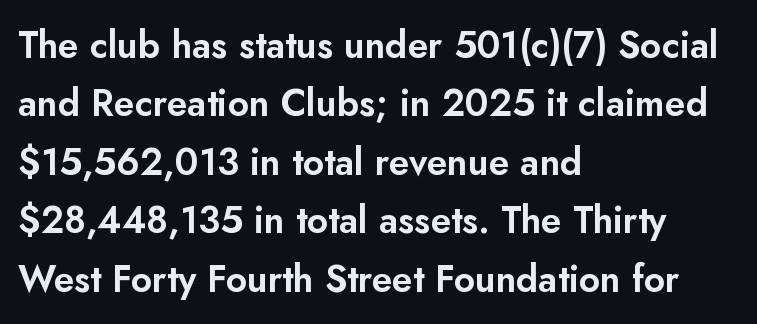
Q: Is the text italic (slanted)? A: No, it is upright.
Q: Is the typeface a serif or a sans-serif typeface? A: Sans-serif.
Q: Is the text underlined? A: No.
Q: How is the paragraph aligned? A: Left-aligned.
Q: Is the spacing between letters normal or unusually wide? A: Normal.
Q: Is the spacing between lines tight, normal or loose? A: Normal.
Q: Width (condensed, normal, or wide)? A: Normal.
Q: Stroke contrast? A: Low.
Q: x-height? A: Small.
Q: Monospaced? A: No.
